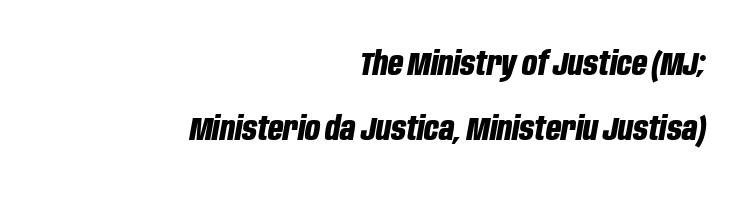
{"italic": "yes", "lean": "right", "slant_degrees": 10, "bold": "yes", "weight": "bold", "width": "condensed", "stroke_contrast": "low", "x_height": "large", "monospaced": "no", "underline": "no", "align": "right", "line_spacing": "loose", "line_spacing_ratio": 1.98, "letter_spacing": "normal", "letter_spacing_em": 0.0, "glyph_px": 33}
